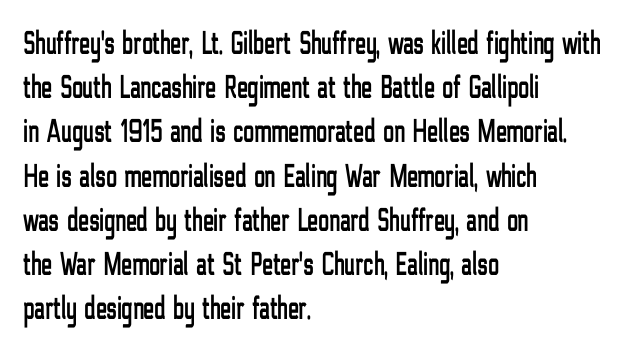
Q: Is the text italic (slanted)? A: No, it is upright.
Q: Is the typeface a serif or a sans-serif typeface? A: Sans-serif.
Q: Is the text underlined? A: No.
Q: How is the paragraph aligned? A: Left-aligned.
Q: Is the spacing between letters normal or unusually wide? A: Normal.
Q: Is the spacing between lines tight, normal or loose? A: Normal.
Q: Width (condensed, normal, or wide)? A: Condensed.
Q: Stroke contrast? A: Low.
Q: x-height? A: Medium.
Q: Monospaced? A: No.
